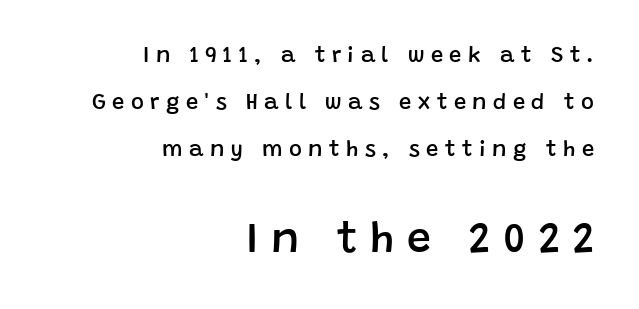
Q: Is the text bold? A: Semi-bold.
Q: Is the text italic (slanted)? A: No, it is upright.
Q: Is the typeface a serif or a sans-serif typeface? A: Sans-serif.
Q: Is the text underlined? A: No.
Q: How is the paragraph aligned? A: Right-aligned.
Q: Is the spacing between letters normal or unusually wide? A: Unusually wide.
Q: Is the spacing between lines tight, normal or loose? A: Loose.
Q: Which block of text is set in a larger size, the first (top) or the second (bottom)? A: The second (bottom) one.
Q: Width (condensed, normal, or wide)? A: Normal.
Q: Stroke contrast? A: Low.
Q: x-height? A: Large.
Q: Monospaced? A: No.
